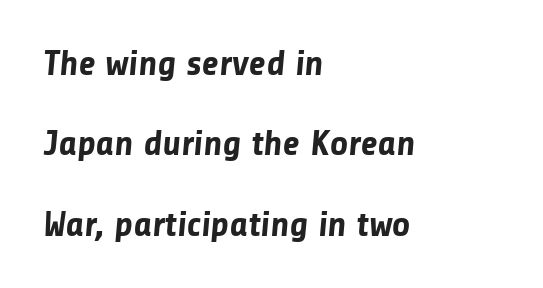
{"serif": "no", "bold": "yes", "weight": "bold", "width": "normal", "stroke_contrast": "low", "x_height": "medium", "monospaced": "no", "underline": "no", "align": "left", "line_spacing": "loose", "line_spacing_ratio": 2.23, "letter_spacing": "normal", "letter_spacing_em": 0.0, "glyph_px": 36}
